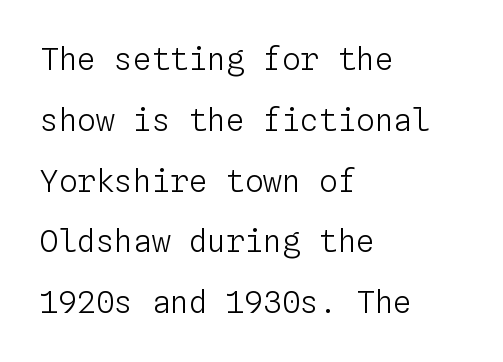
The image shows 31 px light type, upright, monospaced; set left-aligned, loose line spacing (1.96x), normal letter spacing, not underlined; low stroke contrast and a medium x-height.
